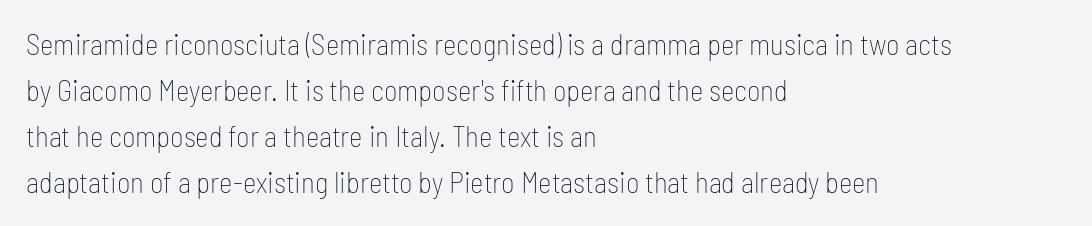
The gap between lines stays unmarked. This is sans-serif lettering, the kind often seen on screens and signage. Each letter keeps its own natural width here, so spacing adapts to shape. Stem width sits at or under what a default text font uses.
